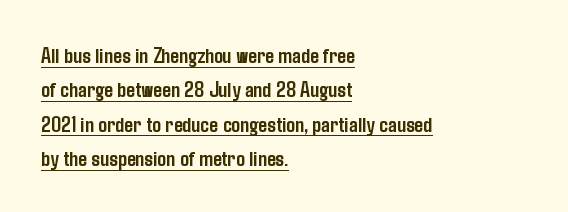
Q: Is the text bold? A: Yes.
Q: Is the text italic (slanted)? A: No, it is upright.
Q: Is the text underlined? A: Yes.
Q: How is the paragraph aligned? A: Left-aligned.
Q: Is the spacing between letters normal or unusually wide? A: Normal.
Q: Is the spacing between lines tight, normal or loose? A: Normal.
